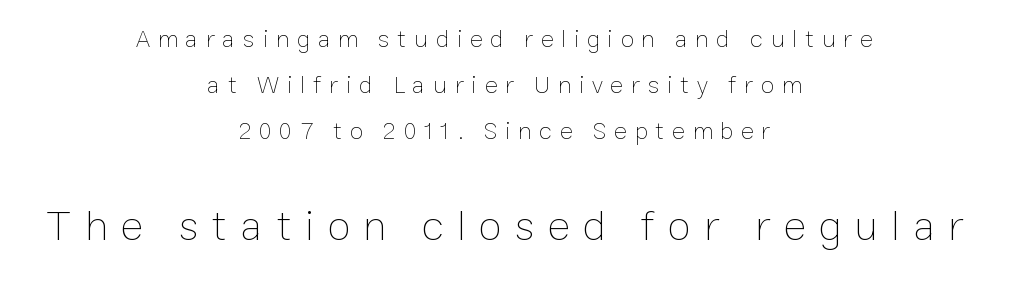
Proportional: the letters do not fall into vertical columns. Caption: multi-line text, centered on the measure. Weight: regular or lighter. Descenders hang freely into open space.
